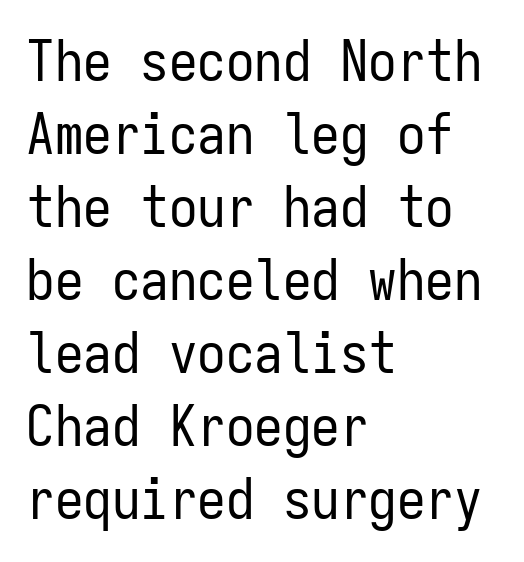
Horizontal bands of white between lines are of average thickness. Each row of text sits above clean, open space. Spacing between characters is what you'd get straight out of the box. Line starts are locked; line ends wander. I'd call this a sans setting — the letters go barefoot.
